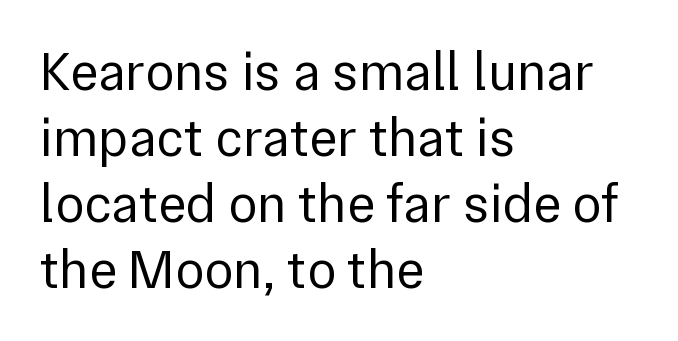
If you drew a ruler down the left edge, every line would touch it. Bold? No — there's no thickening of the strokes. Check the space under the baseline: it is left empty. A sans-serif font was chosen for this passage.
